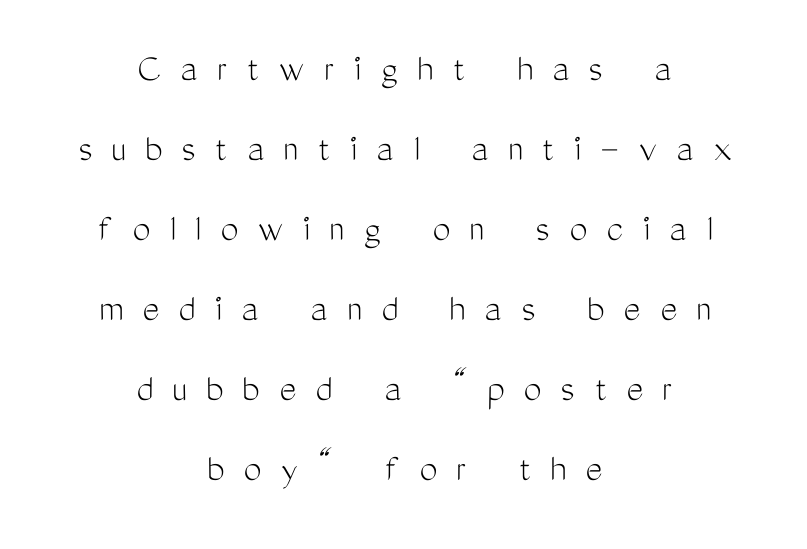
Q: Is the text bold? A: No.
Q: Is the text italic (slanted)? A: No, it is upright.
Q: Is the typeface a serif or a sans-serif typeface? A: Sans-serif.
Q: Is the text underlined? A: No.
Q: How is the paragraph aligned? A: Centered.
Q: Is the spacing between letters normal or unusually wide? A: Unusually wide.
Q: Is the spacing between lines tight, normal or loose? A: Loose.
Q: Width (condensed, normal, or wide)? A: Condensed.
Q: Stroke contrast? A: Medium.
Q: x-height? A: Medium.
Q: Monospaced? A: No.
